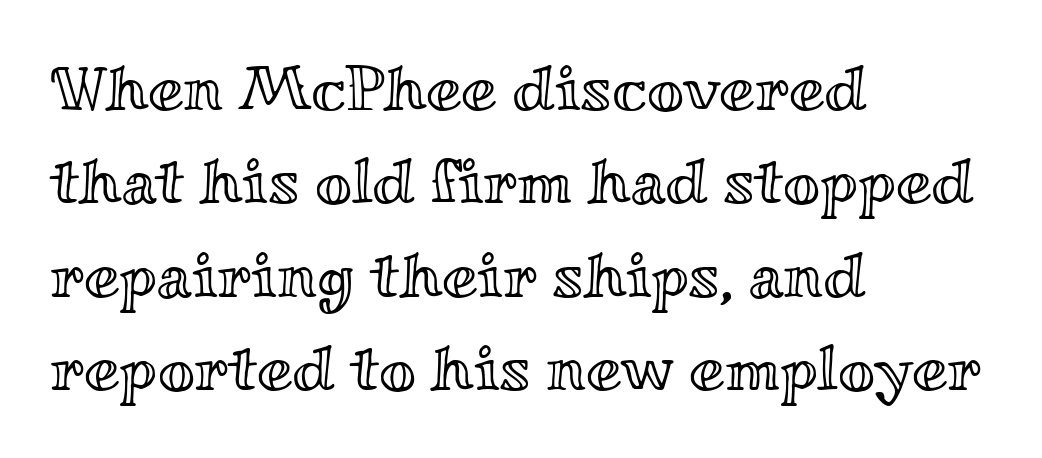
Q: Is the text italic (slanted)? A: No, it is upright.
Q: Is the text underlined? A: No.
Q: How is the paragraph aligned? A: Left-aligned.
Q: Is the spacing between letters normal or unusually wide? A: Normal.
Q: Is the spacing between lines tight, normal or loose? A: Normal.
Q: Width (condensed, normal, or wide)? A: Wide.
Q: x-height? A: Small.
Q: Monospaced? A: No.
